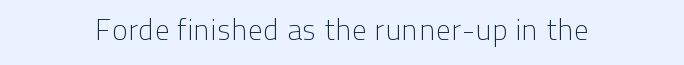
{"serif": "no", "italic": "no", "bold": "no", "weight": "light", "width": "normal", "stroke_contrast": "low", "x_height": "medium", "monospaced": "no", "underline": "no", "letter_spacing": "normal", "letter_spacing_em": 0.0, "glyph_px": 30}
